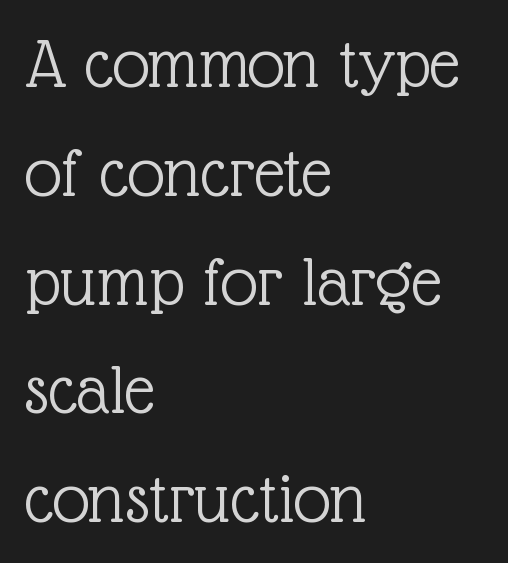
Q: Is the text bold? A: No.
Q: Is the text italic (slanted)? A: No, it is upright.
Q: Is the typeface a serif or a sans-serif typeface? A: Serif.
Q: Is the text underlined? A: No.
Q: How is the paragraph aligned? A: Left-aligned.
Q: Is the spacing between letters normal or unusually wide? A: Normal.
Q: Is the spacing between lines tight, normal or loose? A: Normal.
Q: Width (condensed, normal, or wide)? A: Normal.
Q: x-height? A: Medium.
Q: Monospaced? A: No.
